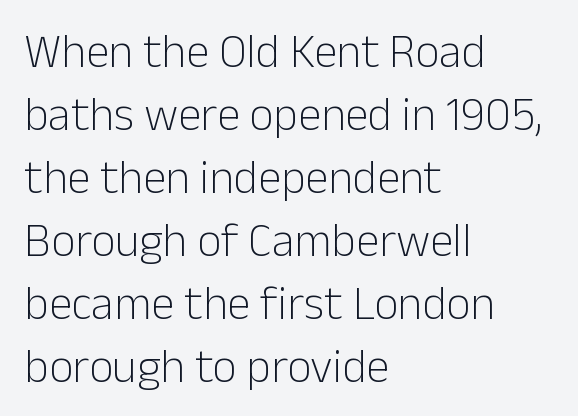
Q: Is the text bold? A: No.
Q: Is the text italic (slanted)? A: No, it is upright.
Q: Is the typeface a serif or a sans-serif typeface? A: Sans-serif.
Q: Is the text underlined? A: No.
Q: How is the paragraph aligned? A: Left-aligned.
Q: Is the spacing between letters normal or unusually wide? A: Normal.
Q: Is the spacing between lines tight, normal or loose? A: Normal.
Q: Width (condensed, normal, or wide)? A: Normal.
Q: Stroke contrast? A: Low.
Q: x-height? A: Medium.
Q: Monospaced? A: No.
